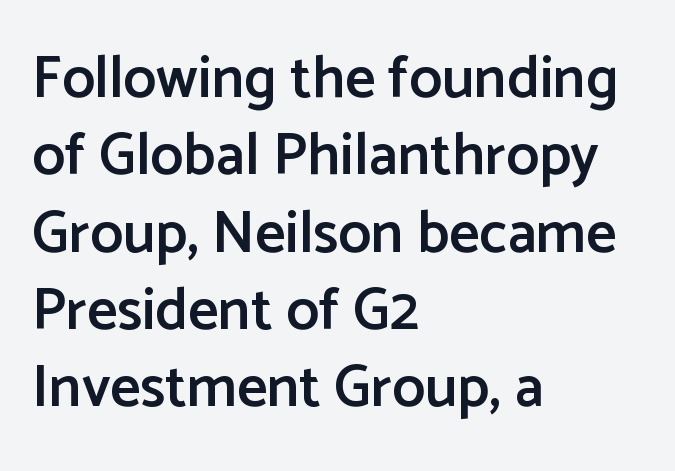
Q: Is the text bold? A: Semi-bold.
Q: Is the text italic (slanted)? A: No, it is upright.
Q: Is the typeface a serif or a sans-serif typeface? A: Sans-serif.
Q: Is the text underlined? A: No.
Q: How is the paragraph aligned? A: Left-aligned.
Q: Is the spacing between letters normal or unusually wide? A: Normal.
Q: Is the spacing between lines tight, normal or loose? A: Normal.
Q: Width (condensed, normal, or wide)? A: Normal.
Q: Stroke contrast? A: Low.
Q: x-height? A: Medium.
Q: Monospaced? A: No.
